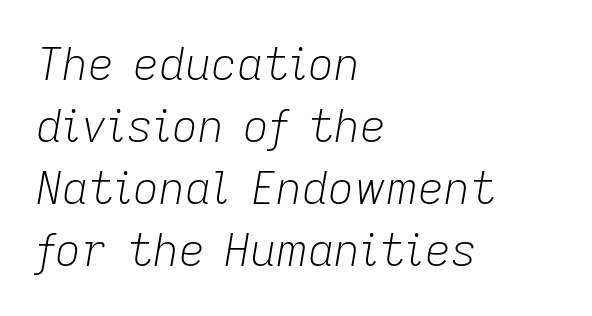
{"italic": "yes", "lean": "right", "slant_degrees": 9, "bold": "no", "weight": "light", "width": "normal", "stroke_contrast": "low", "x_height": "medium", "monospaced": "no", "underline": "no", "align": "left", "line_spacing": "normal", "line_spacing_ratio": 1.38, "letter_spacing": "normal", "letter_spacing_em": 0.0, "glyph_px": 45}
